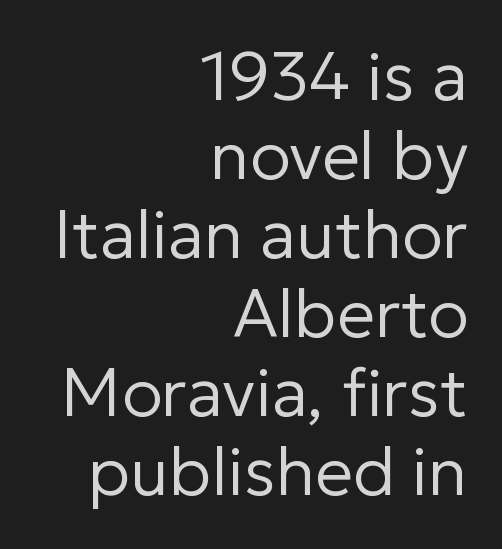
The image shows 67 px regular-weight sans-serif type, upright; set right-aligned, line spacing 1.18x, normal letter spacing, not underlined; low stroke contrast and a medium x-height.
